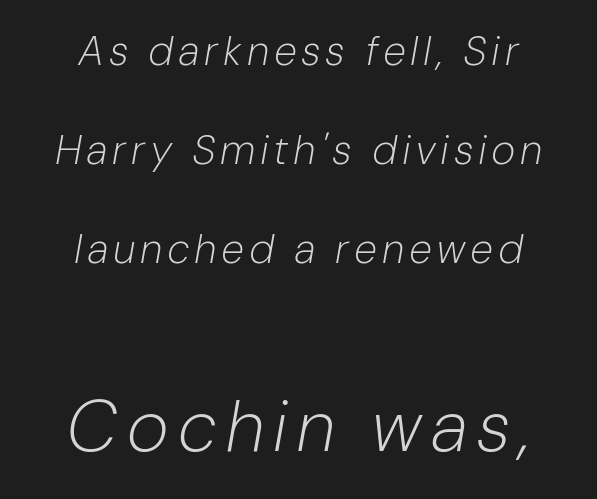
{"italic": "yes", "lean": "right", "slant_degrees": 10, "bold": "no", "weight": "light", "width": "condensed", "stroke_contrast": "low", "x_height": "medium", "monospaced": "no", "underline": "no", "align": "center", "line_spacing": "loose", "line_spacing_ratio": 2.42, "larger_block": "second", "size_ratio": 1.76, "glyph_px": 72}
